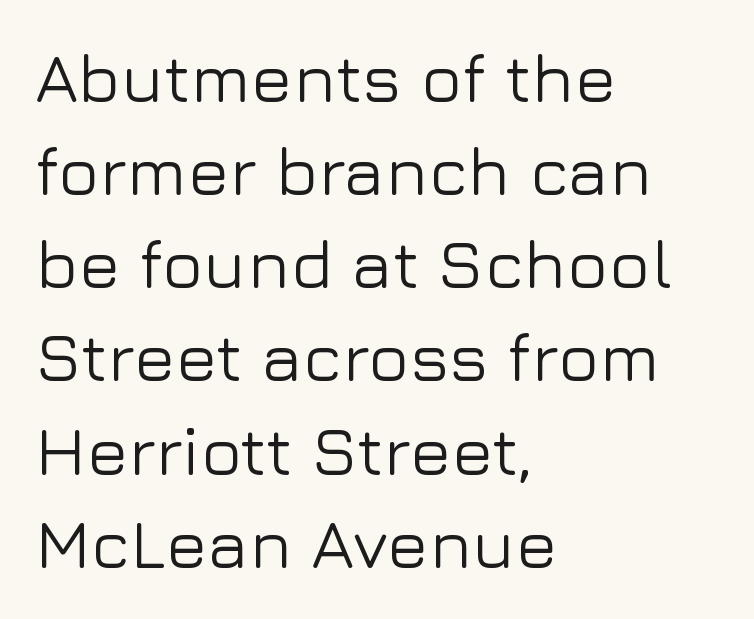
Observe the absence of serifs on each vertical stroke in this sample. Is there any slant? The stems are plumb. Default kerning and tracking; the words read as compact shapes. No word sits above an underline. Visually the block forms a straight wall on the left and a jagged coastline on the right. You could not count columns in this text — the font is proportionally spaced.
